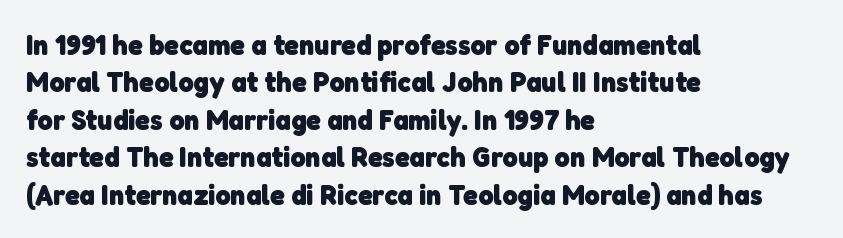
Rows of type keep a routine distance in the vertical direction. Notice how thick the strokes are: this is what a full bold looks like. Serifs: no, the terminals of the letterforms are clean. Descenders are the only things crossing below the line. Tracking value appears to be zero — textbook default spacing. Varying glyph widths throughout — classic text-font behaviour.
